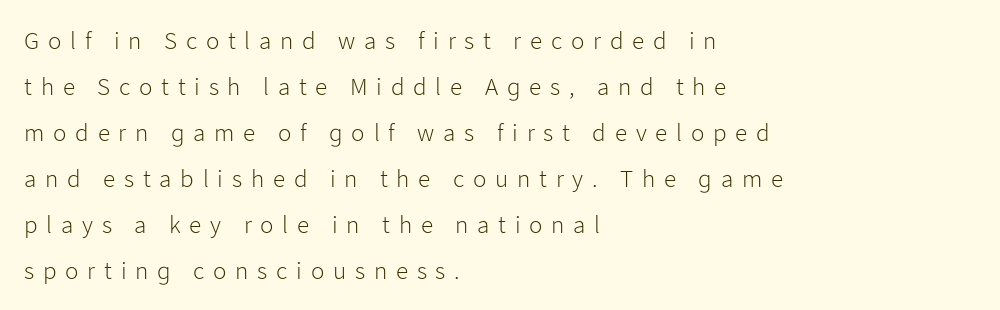
Q: Is the text bold? A: No.
Q: Is the text italic (slanted)? A: No, it is upright.
Q: Is the text underlined? A: No.
Q: How is the paragraph aligned? A: Left-aligned.
Q: Is the spacing between letters normal or unusually wide? A: Unusually wide.
